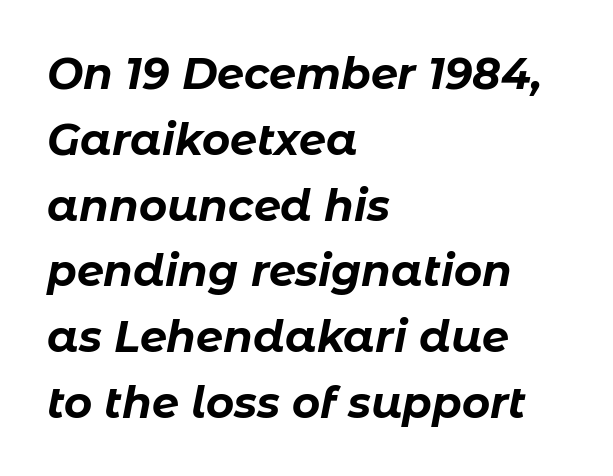
{"italic": "yes", "lean": "right", "slant_degrees": 11, "bold": "yes", "weight": "bold", "width": "normal", "stroke_contrast": "low", "x_height": "medium", "monospaced": "no", "underline": "no", "align": "left", "line_spacing": "normal", "line_spacing_ratio": 1.53, "letter_spacing": "normal", "letter_spacing_em": 0.0, "glyph_px": 43}
